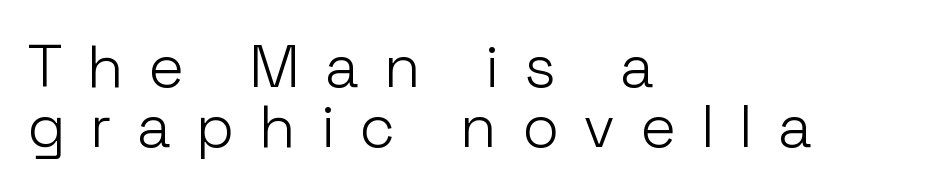
The image shows 60 px light sans-serif type, upright; set left-aligned, tight line spacing (1.0x), unusually wide letter spacing (+0.41 em), not underlined; low stroke contrast and a medium x-height.
